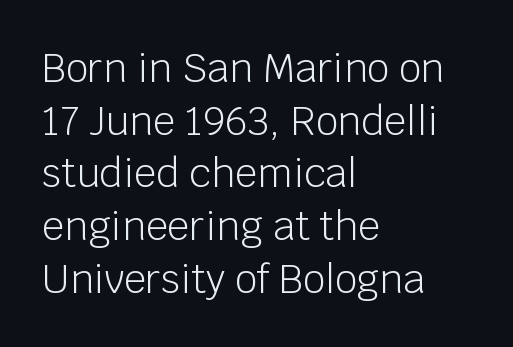
Each letter keeps its own natural width here, so spacing adapts to shape. Check where the strokes stop: nothing finishes them off — pure sans. The font is comparable to plain body text, perhaps lighter. The font's upright variant was chosen for this text. A student would call this left alignment; a typographer would say flush left, rag right. Descenders hang freely into open space.
